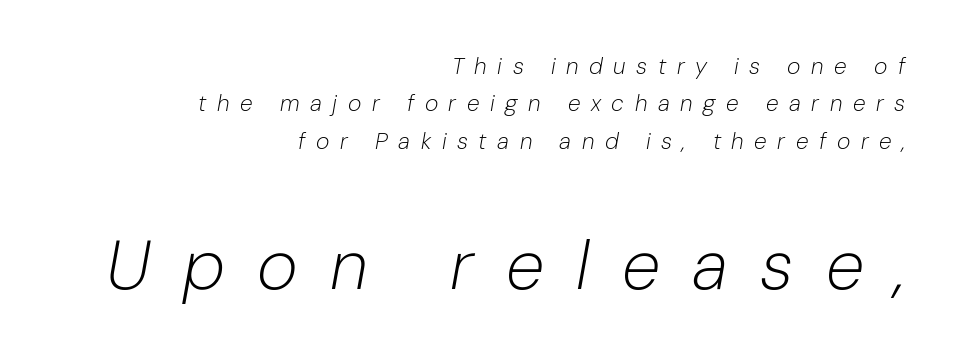
Q: Is the text bold? A: No.
Q: Is the text italic (slanted)? A: Yes, it leans right by about 10 degrees.
Q: Is the text underlined? A: No.
Q: How is the paragraph aligned? A: Right-aligned.
Q: Is the spacing between letters normal or unusually wide? A: Unusually wide.
Q: Is the spacing between lines tight, normal or loose? A: Normal.
Q: Which block of text is set in a larger size, the first (top) or the second (bottom)? A: The second (bottom) one.
Q: Width (condensed, normal, or wide)? A: Normal.
Q: Stroke contrast? A: Low.
Q: x-height? A: Medium.
Q: Monospaced? A: No.
